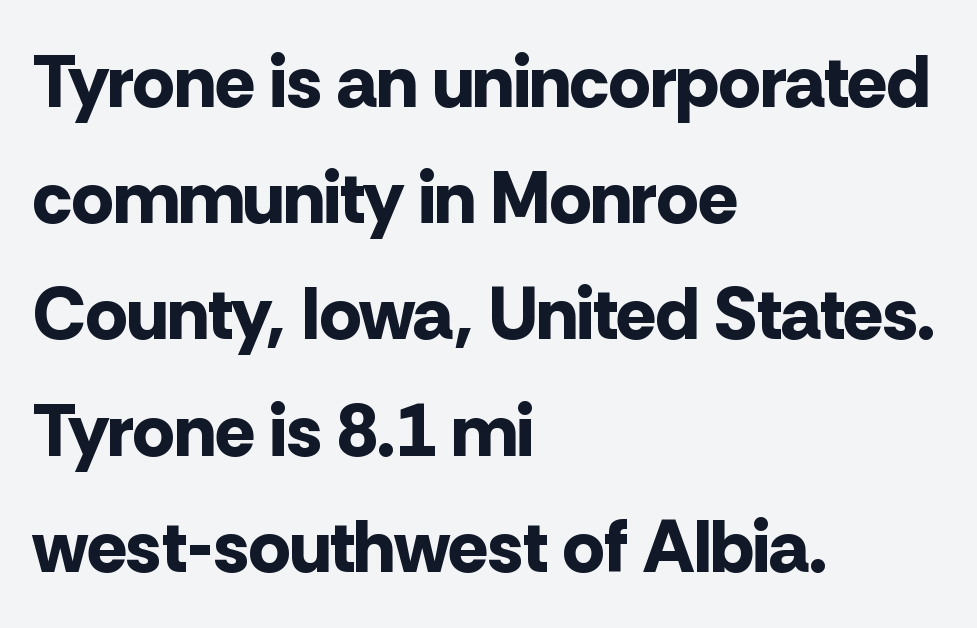
Q: Is the text bold? A: Yes.
Q: Is the text italic (slanted)? A: No, it is upright.
Q: Is the typeface a serif or a sans-serif typeface? A: Sans-serif.
Q: Is the text underlined? A: No.
Q: How is the paragraph aligned? A: Left-aligned.
Q: Is the spacing between letters normal or unusually wide? A: Normal.
Q: Is the spacing between lines tight, normal or loose? A: Normal.
Q: Width (condensed, normal, or wide)? A: Normal.
Q: Stroke contrast? A: Low.
Q: x-height? A: Medium.
Q: Monospaced? A: No.
